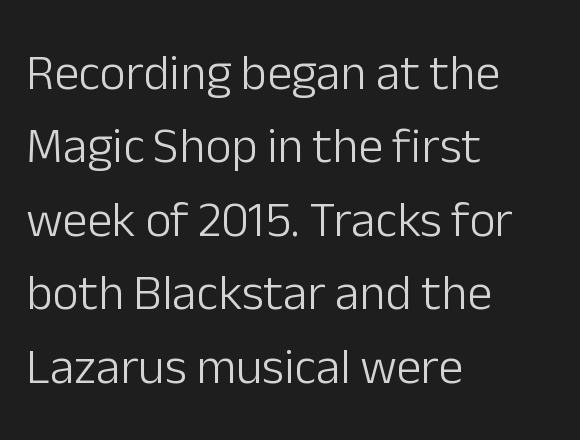
{"serif": "no", "italic": "no", "bold": "no", "weight": "light", "width": "normal", "stroke_contrast": "low", "x_height": "medium", "monospaced": "no", "underline": "no", "align": "left", "line_spacing": "normal", "line_spacing_ratio": 1.47, "letter_spacing": "normal", "letter_spacing_em": 0.0, "glyph_px": 50}
